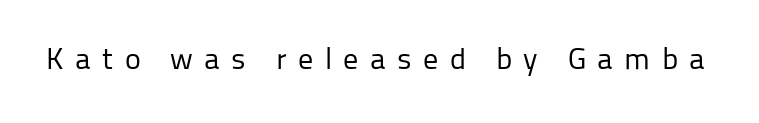
The image shows 30 px regular-weight sans-serif type, upright; set unusually wide letter spacing (+0.38 em), not underlined; low stroke contrast and a medium x-height.
